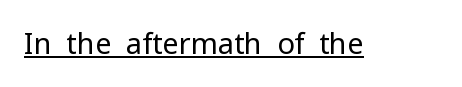
The image shows 29 px regular-weight sans-serif type, upright; set normal letter spacing, underlined; low stroke contrast and a medium x-height.
